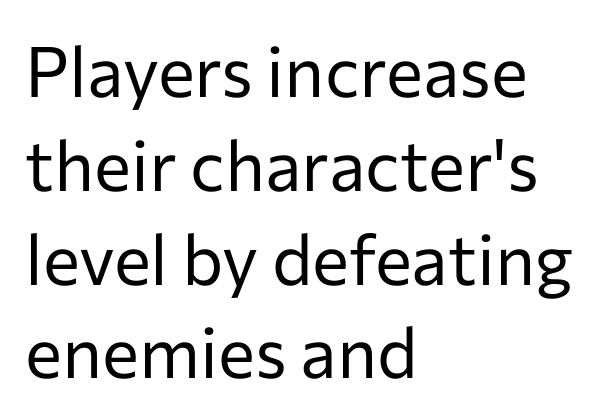
{"serif": "no", "italic": "no", "bold": "no", "weight": "regular", "width": "normal", "stroke_contrast": "low", "x_height": "medium", "monospaced": "no", "underline": "no", "align": "left", "line_spacing": "normal", "line_spacing_ratio": 1.34, "letter_spacing": "normal", "letter_spacing_em": 0.0, "glyph_px": 70}
